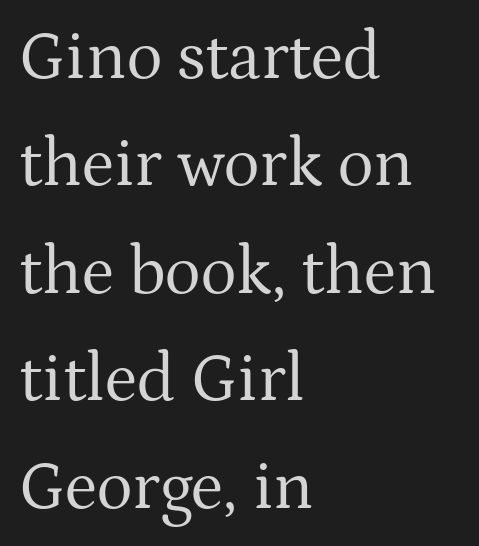
Are there feet on the stems? There are — it's a serif. A bare baseline throughout the passage. Italic: no, the glyphs are upright roman. Leftover space on each line is placed entirely after the last word. If you measured baseline to baseline, you'd find a middling distance.
